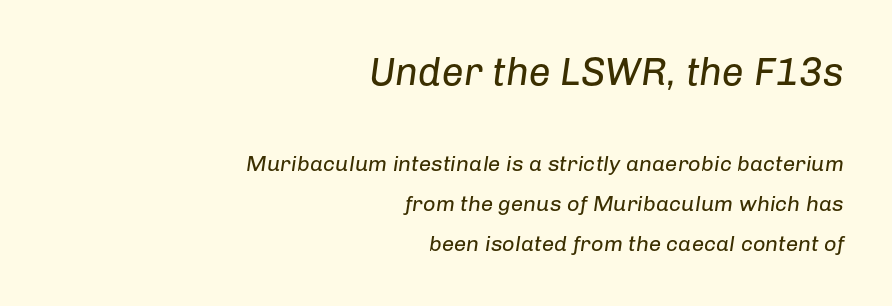
Is the block centered? No — it sits flush against the right margin. Varying glyph widths throughout — classic text-font behaviour. Lines of text with bare space underneath. It's the slanting kind of type. If you squint, the top block still reads clearly — it's the larger of the two. Is the type heavy? It reads as light-to-regular instead.
